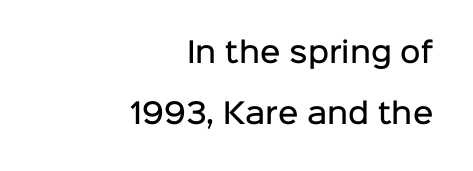
A typesetter would call this leading open, well beyond the default. Strokes here are thickened, but only to semibold level. Type style note: lacks serifs. The axis of the letterforms is exactly vertical. Tracking value appears to be zero — textbook default spacing.
